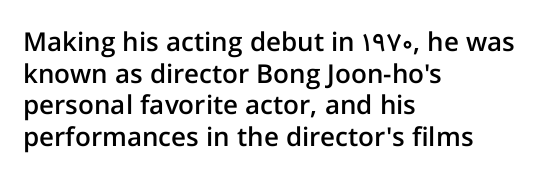
{"italic": "no", "bold": "semi", "underline": "no", "align": "left", "line_spacing_ratio": 1.22, "letter_spacing": "normal", "letter_spacing_em": 0.0, "glyph_px": 26}
